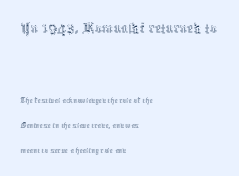
Stem width sits at or under what a default text font uses. Scale decreases going downward across the two blocks. Quick note: not italic, upright. What's the leading like? Ordinary, nothing unusual. The text block is weighted toward the left margin, trailing off unevenly rightward. You could not count columns in this text — the font is proportionally spaced.
